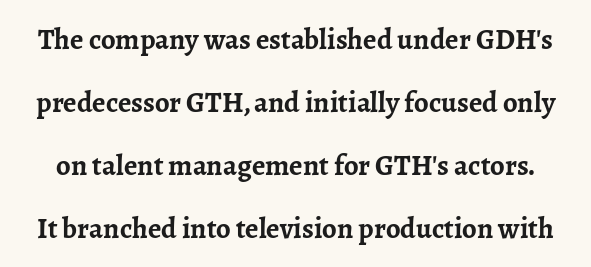
The image shows 29 px semibold serif type, upright; set loose line spacing (2.17x), normal letter spacing, not underlined; low stroke contrast and a medium x-height.
